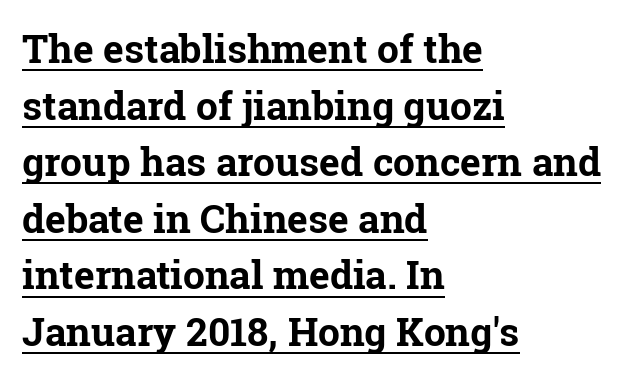
{"serif": "yes", "italic": "no", "bold": "yes", "weight": "bold", "width": "normal", "stroke_contrast": "low", "x_height": "medium", "monospaced": "no", "underline": "yes", "align": "left", "line_spacing": "normal", "line_spacing_ratio": 1.45, "letter_spacing": "normal", "letter_spacing_em": 0.0, "glyph_px": 39}
